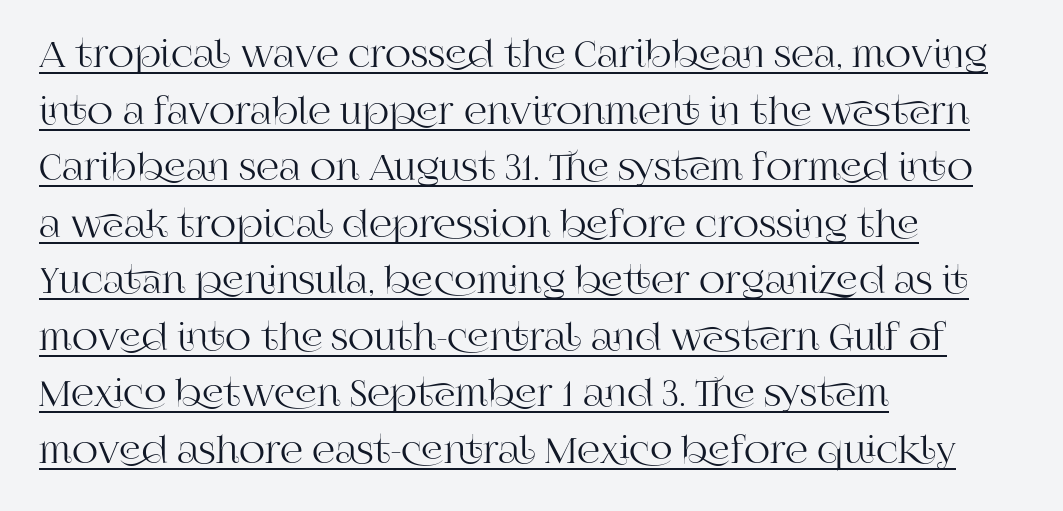
{"serif": "yes", "italic": "no", "width": "normal", "stroke_contrast": "high", "x_height": "large", "monospaced": "no", "underline": "yes", "align": "left", "line_spacing": "normal", "line_spacing_ratio": 1.57, "letter_spacing": "normal", "letter_spacing_em": 0.0, "glyph_px": 36}
